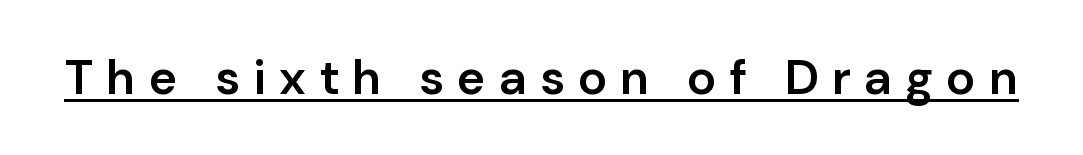
Q: Is the text bold? A: Semi-bold.
Q: Is the text italic (slanted)? A: No, it is upright.
Q: Is the typeface a serif or a sans-serif typeface? A: Sans-serif.
Q: Is the text underlined? A: Yes.
Q: Is the spacing between letters normal or unusually wide? A: Unusually wide.
Q: Width (condensed, normal, or wide)? A: Normal.
Q: Stroke contrast? A: Low.
Q: x-height? A: Medium.
Q: Monospaced? A: No.
